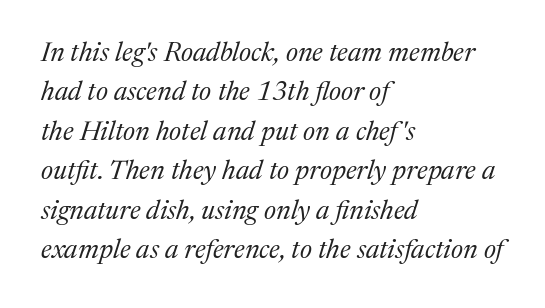
Q: Is the text bold? A: No.
Q: Is the text italic (slanted)? A: Yes, it leans right by about 17 degrees.
Q: Is the text underlined? A: No.
Q: How is the paragraph aligned? A: Left-aligned.
Q: Is the spacing between letters normal or unusually wide? A: Normal.
Q: Is the spacing between lines tight, normal or loose? A: Normal.
